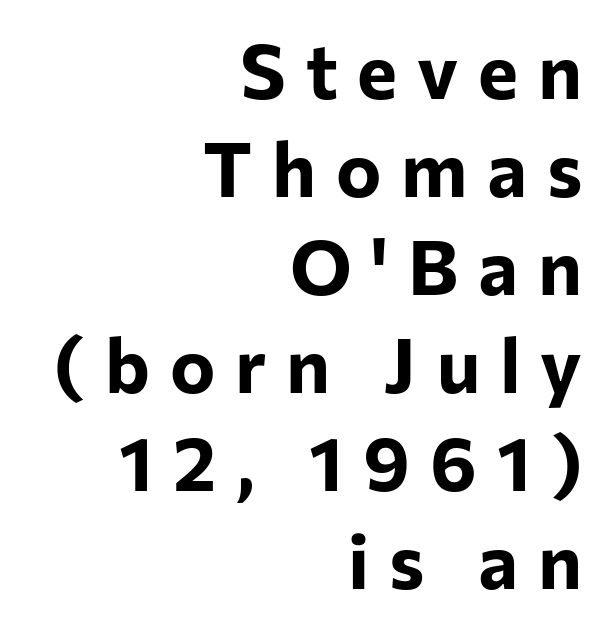
Q: Is the text bold? A: Yes.
Q: Is the text italic (slanted)? A: No, it is upright.
Q: Is the typeface a serif or a sans-serif typeface? A: Sans-serif.
Q: Is the text underlined? A: No.
Q: How is the paragraph aligned? A: Right-aligned.
Q: Is the spacing between letters normal or unusually wide? A: Unusually wide.
Q: Is the spacing between lines tight, normal or loose? A: Normal.
Q: Width (condensed, normal, or wide)? A: Normal.
Q: Stroke contrast? A: Low.
Q: x-height? A: Medium.
Q: Monospaced? A: No.
